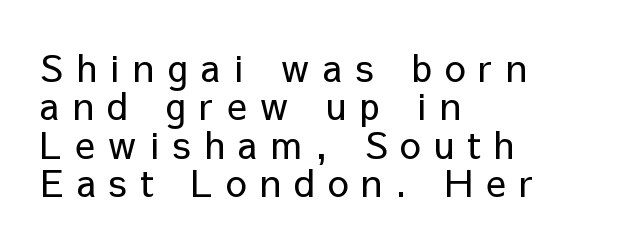
Very little white space separates one row of letters from the next. Each letter keeps its own natural width here, so spacing adapts to shape. A classic flush-left, rag-right setting is used for this passage. The area under the type is left untouched. The rendering shows plain stroke endings on the letterforms — a sans-serif design. The horizontal fit of the characters is loose and conspicuously gappy.
